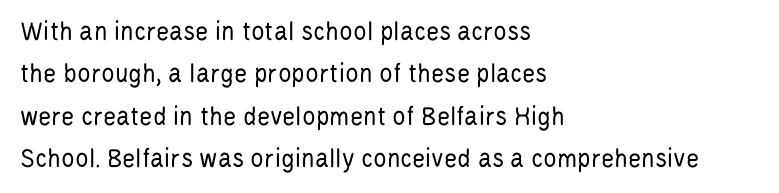
Q: Is the text bold? A: No.
Q: Is the text italic (slanted)? A: No, it is upright.
Q: Is the typeface a serif or a sans-serif typeface? A: Sans-serif.
Q: Is the text underlined? A: No.
Q: How is the paragraph aligned? A: Left-aligned.
Q: Is the spacing between letters normal or unusually wide? A: Normal.
Q: Is the spacing between lines tight, normal or loose? A: Normal.
Q: Width (condensed, normal, or wide)? A: Condensed.
Q: Stroke contrast? A: Low.
Q: x-height? A: Large.
Q: Monospaced? A: No.
